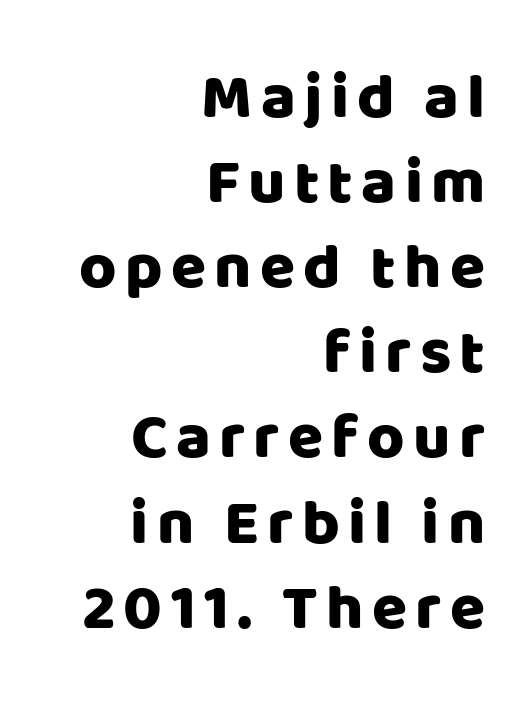
{"serif": "no", "italic": "no", "width": "normal", "stroke_contrast": "low", "x_height": "large", "monospaced": "no", "underline": "no", "align": "right", "line_spacing": "normal", "line_spacing_ratio": 1.33, "glyph_px": 64}
